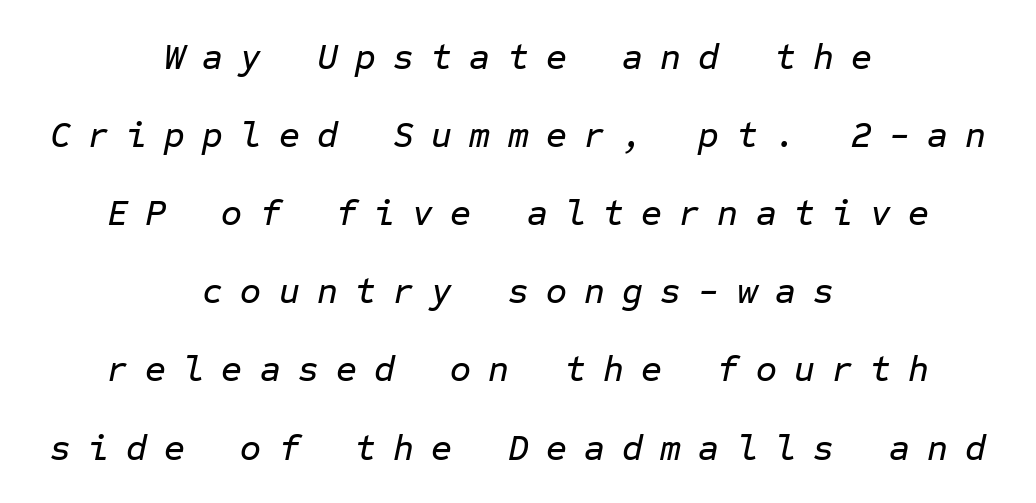
Q: Is the text italic (slanted)? A: Yes, it leans right by about 12 degrees.
Q: Is the text underlined? A: No.
Q: How is the paragraph aligned? A: Centered.
Q: Is the spacing between letters normal or unusually wide? A: Unusually wide.
Q: Is the spacing between lines tight, normal or loose? A: Loose.
Q: Width (condensed, normal, or wide)? A: Normal.
Q: Stroke contrast? A: Low.
Q: x-height? A: Medium.
Q: Monospaced? A: Yes.
